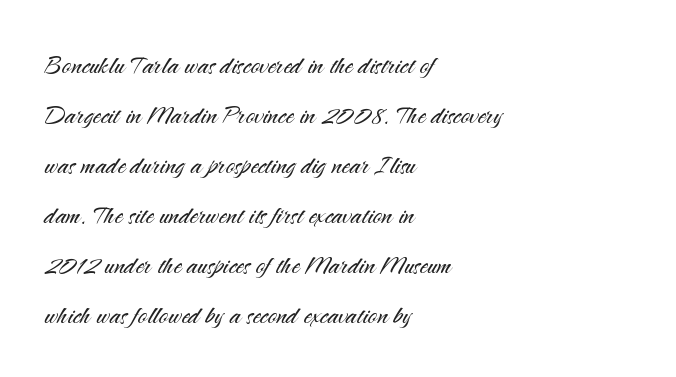
The image shows 32 px light sans-serif type; set left-aligned, normal line spacing (1.56x), normal letter spacing, not underlined; medium stroke contrast and a small x-height.
